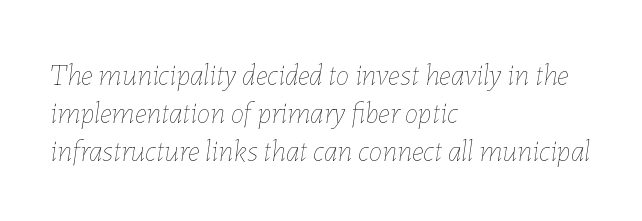
{"italic": "yes", "lean": "right", "slant_degrees": 7, "bold": "no", "weight": "thin", "width": "normal", "stroke_contrast": "low", "x_height": "medium", "monospaced": "no", "underline": "no", "align": "left", "line_spacing": "normal", "line_spacing_ratio": 1.27, "letter_spacing": "normal", "letter_spacing_em": 0.0, "glyph_px": 30}
